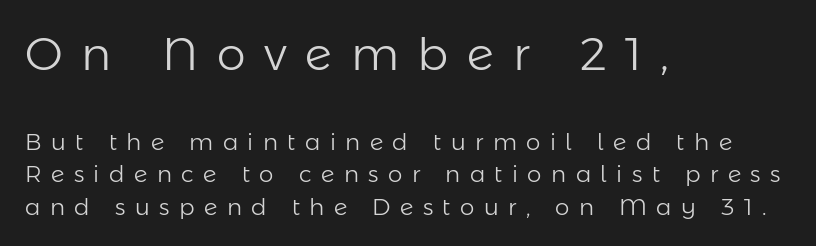
The image shows 46 px light sans-serif type, upright; set left-aligned, normal line spacing (1.41x), unusually wide letter spacing (+0.41 em), not underlined; the first (top) block is 2.0x larger; low stroke contrast and a medium x-height.
